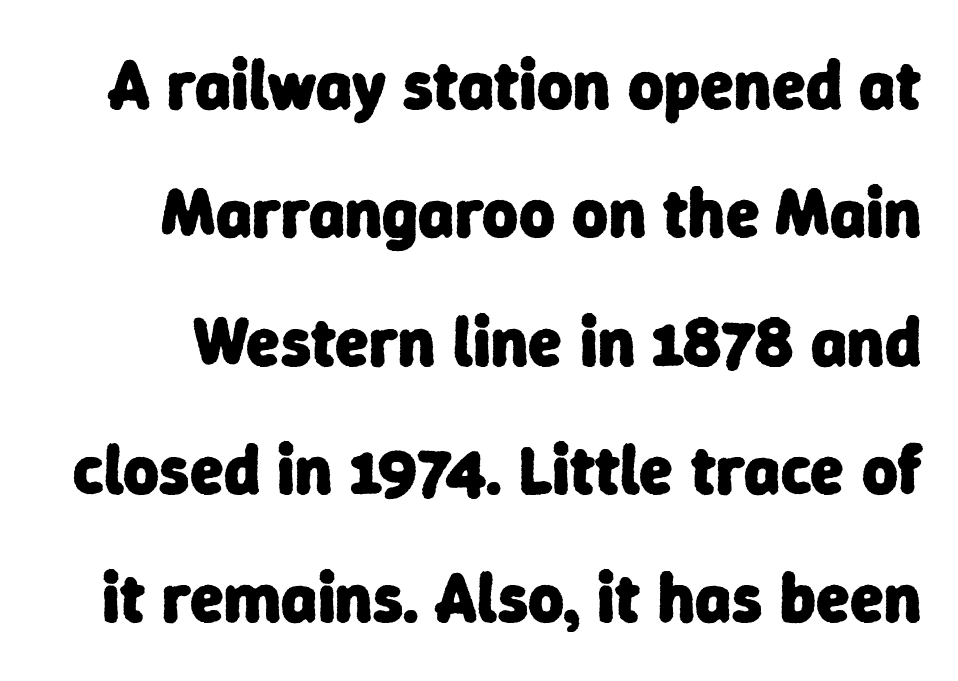
The image shows 69 px heavy sans-serif type; set line spacing 1.86x, normal letter spacing, not underlined; low stroke contrast and a medium x-height.
